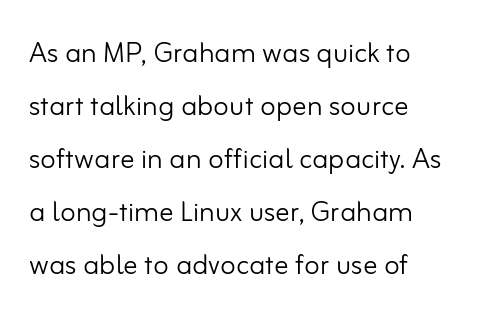
{"serif": "no", "italic": "no", "bold": "no", "weight": "light", "width": "normal", "stroke_contrast": "low", "x_height": "small", "monospaced": "no", "underline": "no", "align": "left", "line_spacing": "normal", "line_spacing_ratio": 1.47, "letter_spacing": "normal", "letter_spacing_em": 0.0, "glyph_px": 36}
